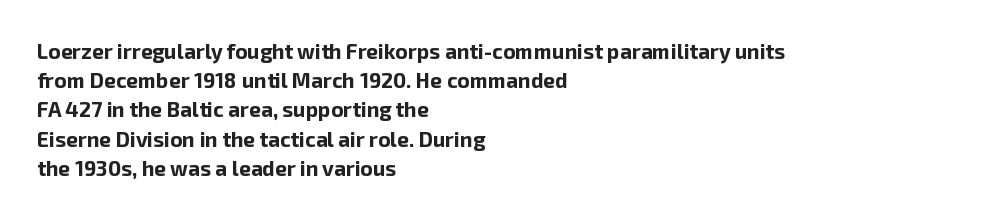
When letters stand straight like this, we call the style roman or upright. Line starts are locked; line ends wander. Quick note: underline off. Words appear dense and cohesive because spacing is normal. A normal amount of white space separates one row of letters from the next.
